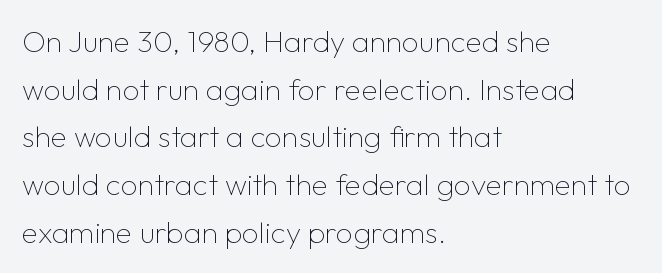
Q: Is the text bold? A: No.
Q: Is the text italic (slanted)? A: No, it is upright.
Q: Is the typeface a serif or a sans-serif typeface? A: Sans-serif.
Q: Is the text underlined? A: No.
Q: How is the paragraph aligned? A: Left-aligned.
Q: Is the spacing between letters normal or unusually wide? A: Normal.
Q: Is the spacing between lines tight, normal or loose? A: Normal.
Q: Width (condensed, normal, or wide)? A: Normal.
Q: Stroke contrast? A: Low.
Q: x-height? A: Medium.
Q: Monospaced? A: No.
